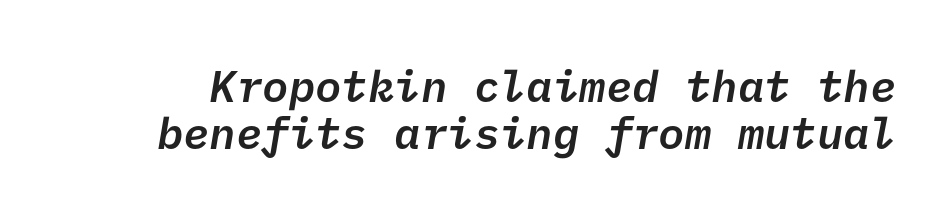
Letters rest on an invisible, unmarked baseline. Nothing sits at the stroke ends, so this counts as sans-serif. The space between consecutive lines is stingy. Letter spacing: default. Notice the strokes are somewhat thickened but not fully heavy: this is a semibold.
